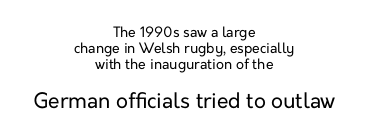
Q: Is the text bold? A: No.
Q: Is the text italic (slanted)? A: No, it is upright.
Q: Is the text underlined? A: No.
Q: How is the paragraph aligned? A: Centered.
Q: Is the spacing between letters normal or unusually wide? A: Normal.
Q: Is the spacing between lines tight, normal or loose? A: Tight.
Q: Which block of text is set in a larger size, the first (top) or the second (bottom)? A: The second (bottom) one.
